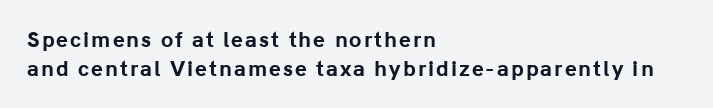
The image shows 20 px bold type, upright; set left-aligned, normal line spacing (1.44x), not underlined.
